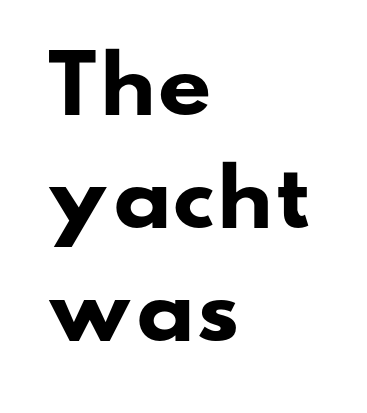
Reading down the column, the eye jumps a familiar distance to each next line. Does extra space separate the letters? No, they use regular spacing. Serif or sans? Sans — the stroke terminals are bare. Spacing verdict: proportional, widths tailored to each character. This rendering uses left alignment, leaving the right contour irregular. The glyphs are unaccompanied by any horizontal stroke below them.
